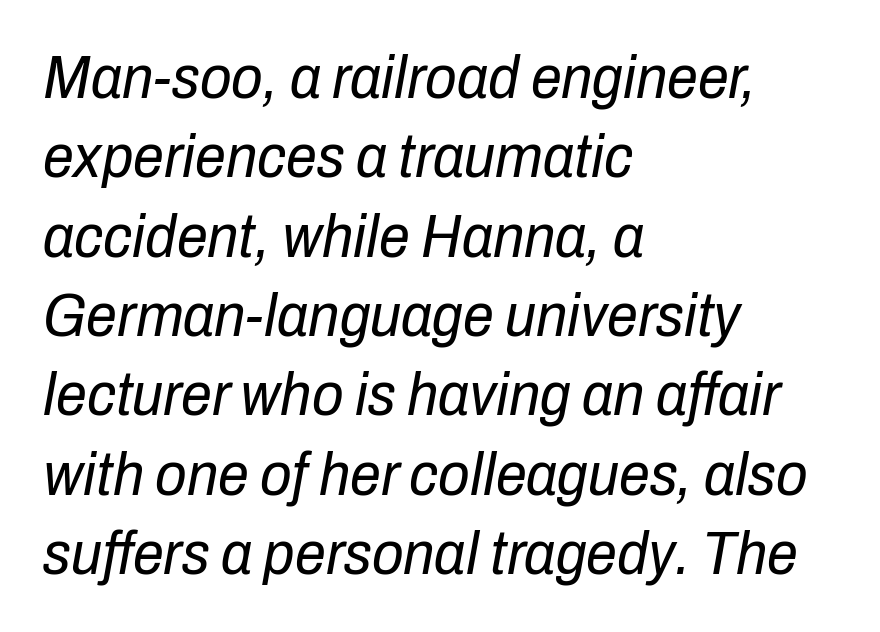
Q: Is the text bold? A: No.
Q: Is the text italic (slanted)? A: Yes, it leans right by about 10 degrees.
Q: Is the text underlined? A: No.
Q: How is the paragraph aligned? A: Left-aligned.
Q: Is the spacing between letters normal or unusually wide? A: Normal.
Q: Is the spacing between lines tight, normal or loose? A: Normal.
Q: Width (condensed, normal, or wide)? A: Condensed.
Q: Stroke contrast? A: Low.
Q: x-height? A: Medium.
Q: Monospaced? A: No.
